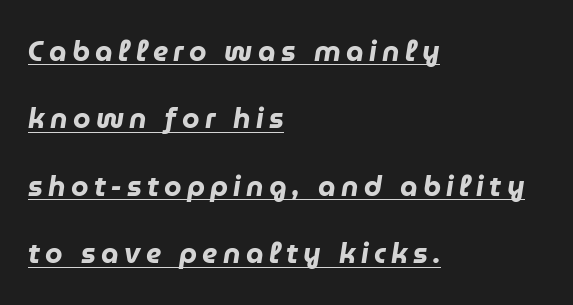
{"italic": "yes", "lean": "right", "slant_degrees": 9, "bold": "yes", "weight": "heavy", "width": "normal", "stroke_contrast": "low", "x_height": "medium", "monospaced": "no", "underline": "yes", "align": "left", "line_spacing": "loose", "line_spacing_ratio": 2.41, "glyph_px": 28}
